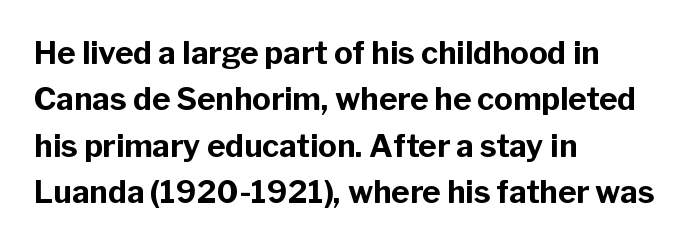
Q: Is the text bold? A: Yes.
Q: Is the text italic (slanted)? A: No, it is upright.
Q: Is the typeface a serif or a sans-serif typeface? A: Sans-serif.
Q: Is the text underlined? A: No.
Q: How is the paragraph aligned? A: Left-aligned.
Q: Is the spacing between letters normal or unusually wide? A: Normal.
Q: Is the spacing between lines tight, normal or loose? A: Normal.
Q: Width (condensed, normal, or wide)? A: Normal.
Q: Stroke contrast? A: Low.
Q: x-height? A: Medium.
Q: Monospaced? A: No.
